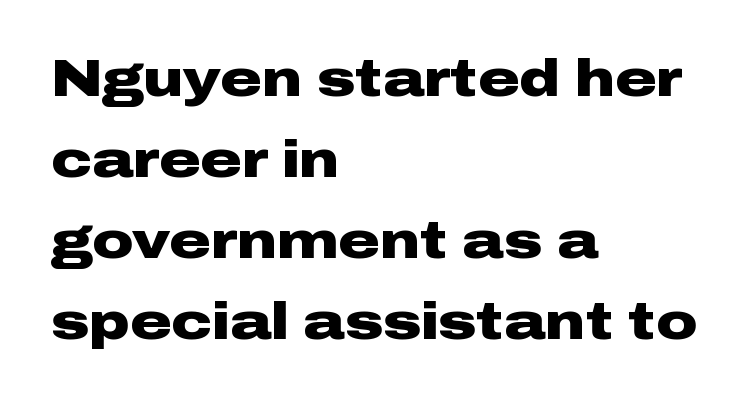
Q: Is the text bold? A: Yes.
Q: Is the text italic (slanted)? A: No, it is upright.
Q: Is the typeface a serif or a sans-serif typeface? A: Sans-serif.
Q: Is the text underlined? A: No.
Q: How is the paragraph aligned? A: Left-aligned.
Q: Is the spacing between letters normal or unusually wide? A: Normal.
Q: Is the spacing between lines tight, normal or loose? A: Normal.
Q: Width (condensed, normal, or wide)? A: Wide.
Q: Stroke contrast? A: Low.
Q: x-height? A: Medium.
Q: Monospaced? A: No.
